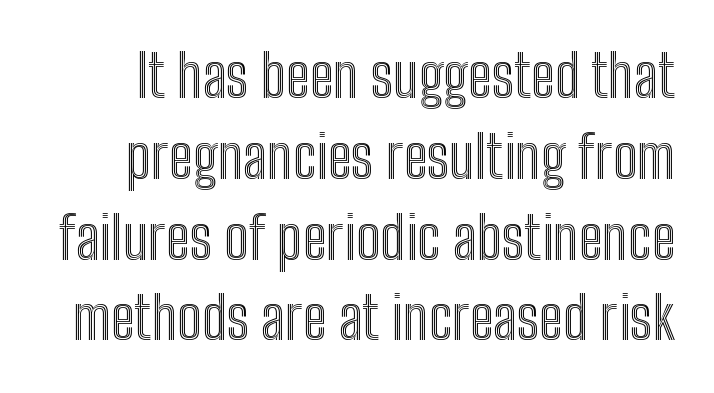
Q: Is the text italic (slanted)? A: No, it is upright.
Q: Is the text underlined? A: No.
Q: Is the spacing between letters normal or unusually wide? A: Normal.
Q: Is the spacing between lines tight, normal or loose? A: Normal.
Q: Width (condensed, normal, or wide)? A: Condensed.
Q: x-height? A: Medium.
Q: Monospaced? A: No.
